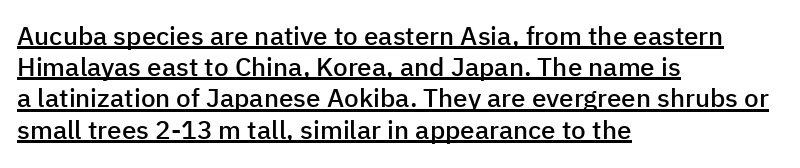
The image shows 26 px text type, upright; set left-aligned, line spacing 1.2x, normal letter spacing, underlined.
